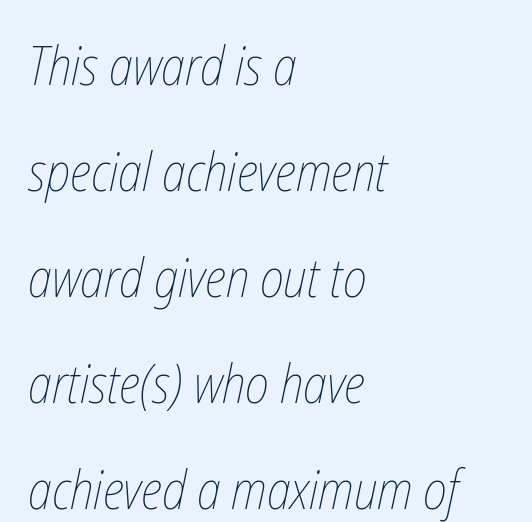
Whoever set this chose breathing room over compactness in the vertical rhythm. Character widths vary here, with narrow letters taking less room than wide ones. The typesetter chose a ragged-right arrangement here. The strokes are not fattened; the text isn't bold. Glyph-to-glyph distance matches everyday printed text.
